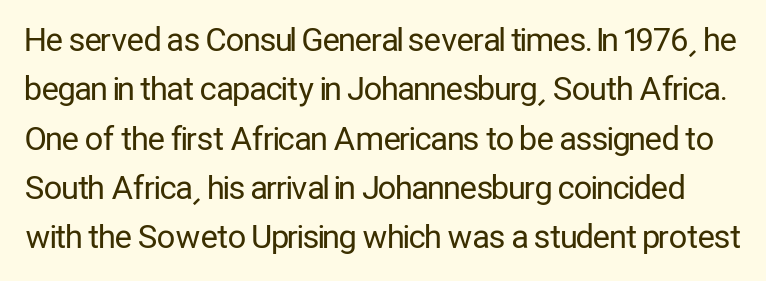
{"serif": "no", "italic": "no", "bold": "no", "weight": "regular", "width": "condensed", "stroke_contrast": "low", "x_height": "medium", "monospaced": "no", "underline": "no", "line_spacing": "normal", "line_spacing_ratio": 1.54, "letter_spacing": "normal", "letter_spacing_em": 0.0, "glyph_px": 32}
